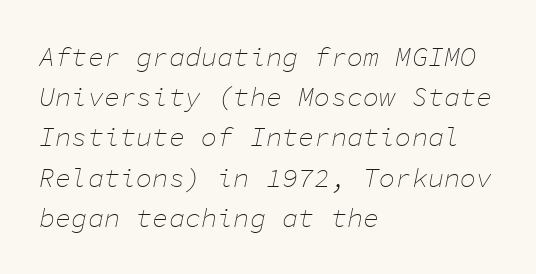
{"italic": "yes", "lean": "right", "slant_degrees": 11, "bold": "no", "underline": "no", "align": "left", "line_spacing": "normal", "line_spacing_ratio": 1.49, "letter_spacing": "normal", "letter_spacing_em": 0.0, "glyph_px": 27}
